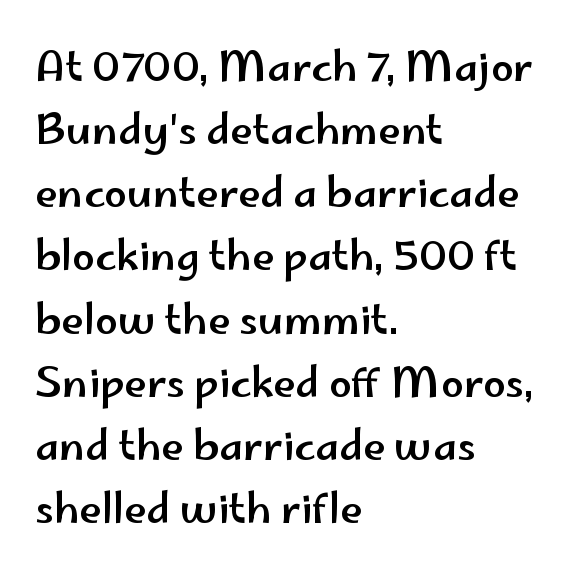
Q: Is the text italic (slanted)? A: No, it is upright.
Q: Is the typeface a serif or a sans-serif typeface? A: Sans-serif.
Q: Is the text underlined? A: No.
Q: How is the paragraph aligned? A: Left-aligned.
Q: Is the spacing between letters normal or unusually wide? A: Normal.
Q: Is the spacing between lines tight, normal or loose? A: Normal.
Q: Width (condensed, normal, or wide)? A: Wide.
Q: Stroke contrast? A: Low.
Q: x-height? A: Small.
Q: Monospaced? A: No.
